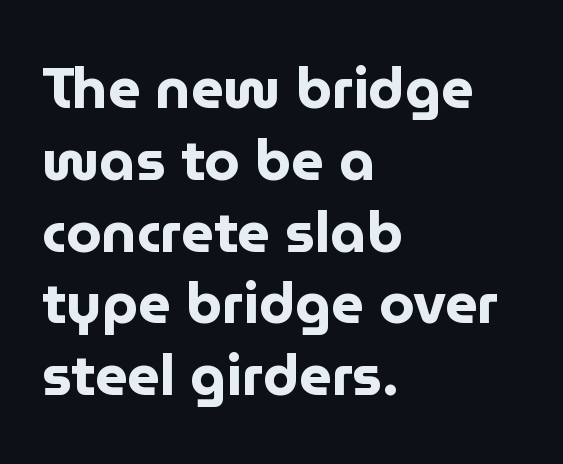
The image shows 57 px bold sans-serif type, upright; set left-aligned, normal line spacing (1.26x), normal letter spacing, not underlined; low stroke contrast and a medium x-height.
